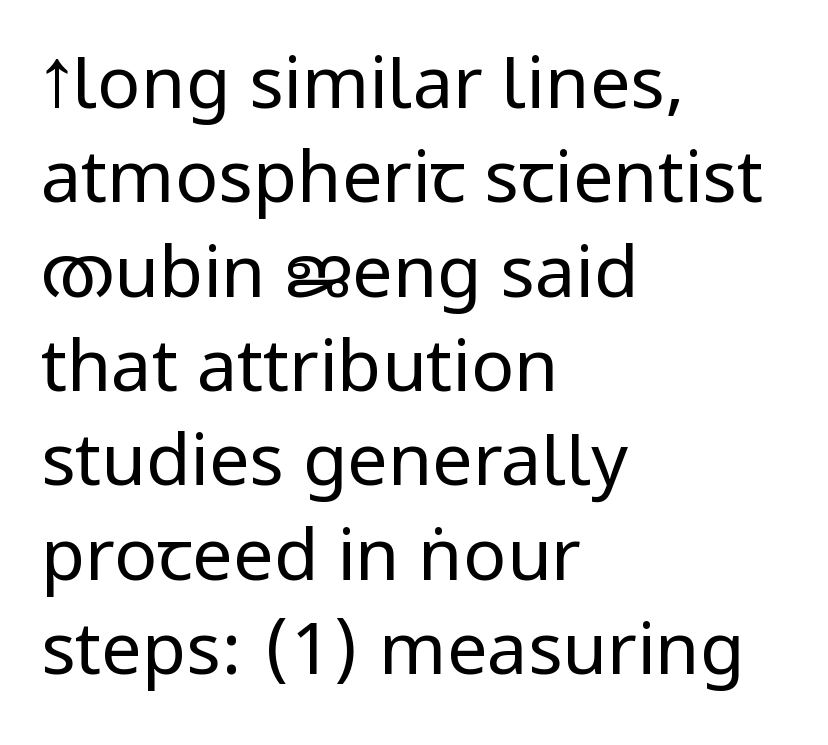
{"serif": "no", "italic": "no", "bold": "no", "weight": "regular", "width": "condensed", "stroke_contrast": "low", "x_height": "large", "monospaced": "no", "underline": "no", "align": "left", "line_spacing": "normal", "line_spacing_ratio": 1.31, "letter_spacing": "normal", "letter_spacing_em": 0.0, "glyph_px": 72}
